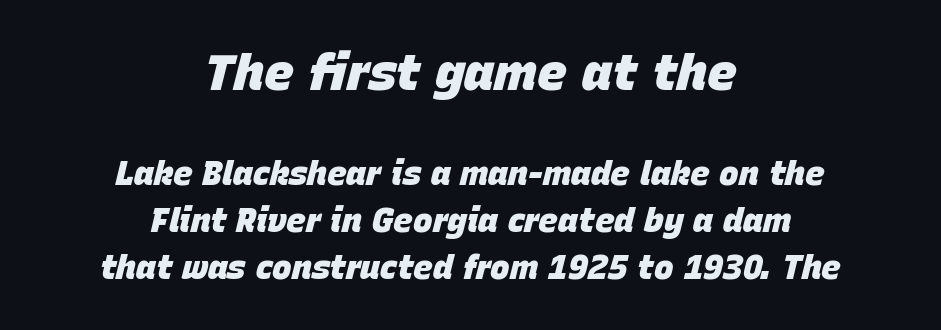
The image shows 50 px heavy type, italic (leaning right); set centered, normal line spacing (1.42x), normal letter spacing, not underlined; the first (top) block is 1.52x larger; low stroke contrast and a large x-height.
